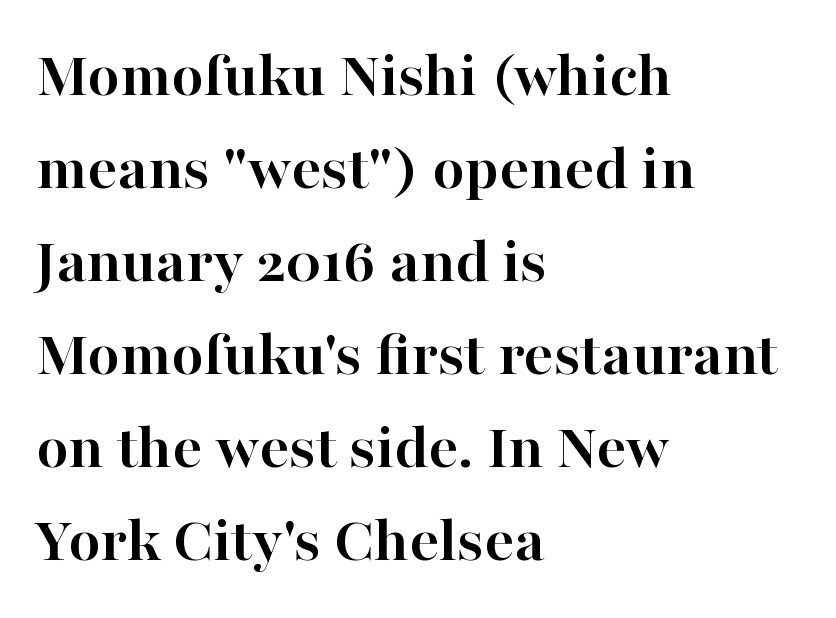
{"serif": "yes", "italic": "no", "bold": "yes", "weight": "semibold", "width": "normal", "stroke_contrast": "high", "x_height": "medium", "monospaced": "no", "underline": "no", "align": "left", "line_spacing": "normal", "line_spacing_ratio": 1.41, "letter_spacing": "normal", "letter_spacing_em": 0.0, "glyph_px": 66}
